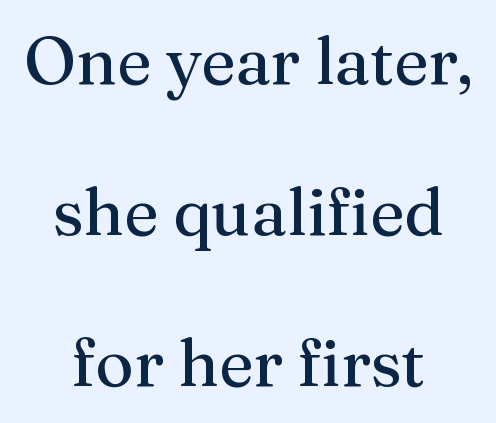
The image shows 66 px serif type, upright; set centered, loose line spacing (2.29x), normal letter spacing, not underlined; medium stroke contrast and a medium x-height.
